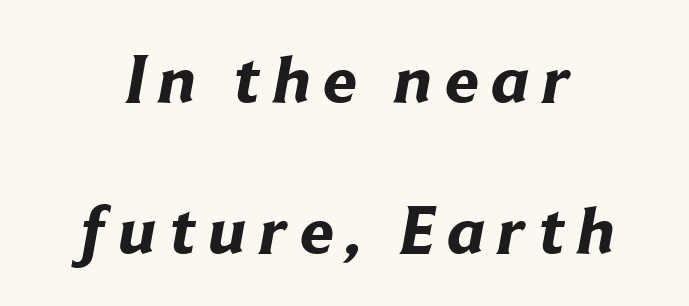
Q: Is the text bold? A: Yes.
Q: Is the typeface a serif or a sans-serif typeface? A: Sans-serif.
Q: Is the text underlined? A: No.
Q: Is the spacing between lines tight, normal or loose? A: Loose.
Q: Width (condensed, normal, or wide)? A: Normal.
Q: Stroke contrast? A: Low.
Q: x-height? A: Medium.
Q: Monospaced? A: No.
